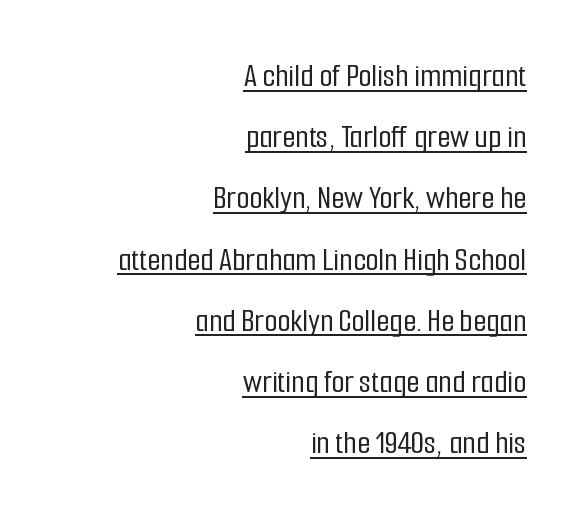
Every word sits above its own underline. The type is set solid horizontally, with unmodified tracking. You can tell from the bare stems that sans-serif type was used. The rendering anchors every line to the right-hand side.
